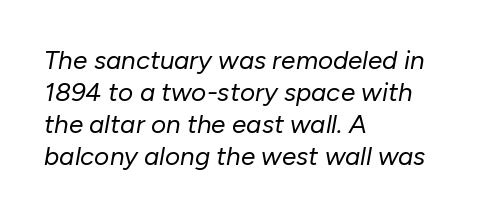
{"italic": "yes", "lean": "right", "slant_degrees": 10, "bold": "no", "underline": "no", "align": "left", "line_spacing_ratio": 1.23, "letter_spacing": "normal", "letter_spacing_em": 0.0, "glyph_px": 26}
